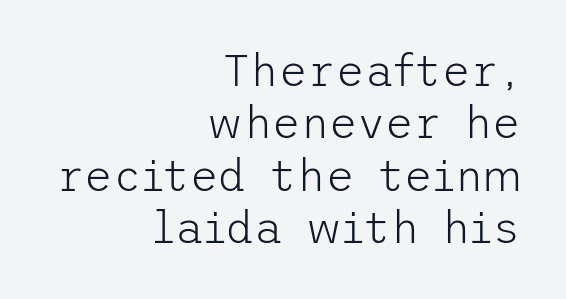
{"serif": "no", "italic": "no", "bold": "no", "weight": "light", "width": "normal", "stroke_contrast": "low", "x_height": "medium", "underline": "no", "align": "right", "line_spacing_ratio": 1.19, "letter_spacing": "normal", "letter_spacing_em": 0.0, "glyph_px": 44}
